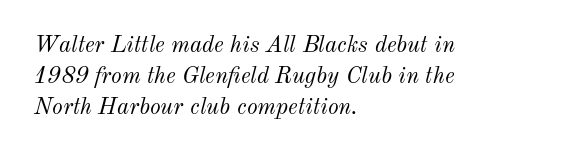
{"italic": "yes", "lean": "right", "slant_degrees": 12, "bold": "no", "underline": "no", "align": "left", "line_spacing": "normal", "line_spacing_ratio": 1.35, "letter_spacing": "normal", "letter_spacing_em": 0.0, "glyph_px": 23}
